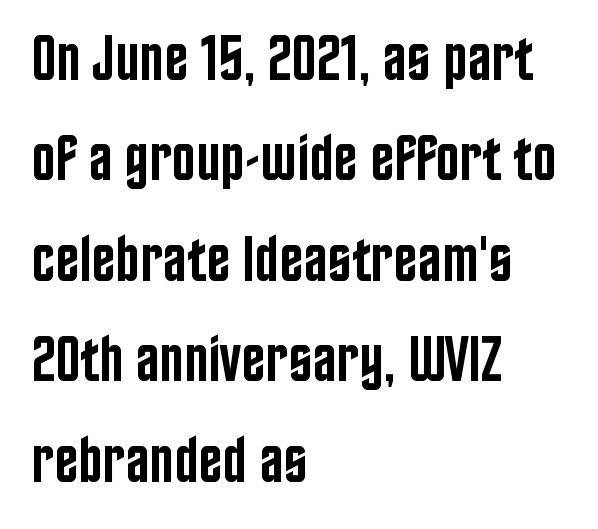
Which margin do the lines hug? The left one — the right edge is uneven. These lines sit exactly where default settings would place them. Type without underlining. No italicization has been applied; the sample stays upright. The letters advance in unequal steps, a hallmark of proportional type. The glyphs have the mass of a demibold cut, below bold.
